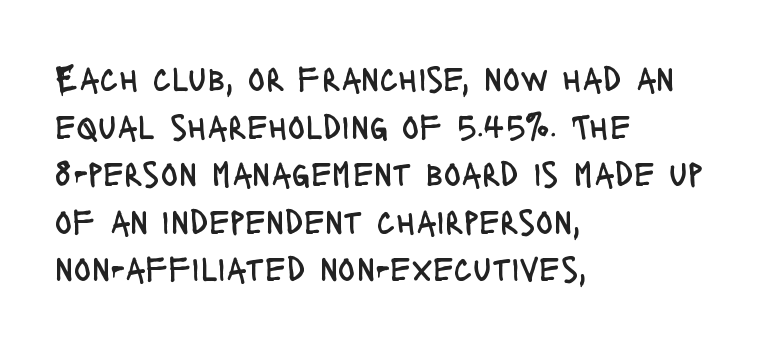
{"serif": "no", "italic": "no", "bold": "no", "weight": "regular", "width": "condensed", "stroke_contrast": "low", "x_height": "large", "monospaced": "no", "underline": "no", "align": "left", "line_spacing": "normal", "line_spacing_ratio": 1.32, "letter_spacing": "normal", "letter_spacing_em": 0.0, "glyph_px": 36}
